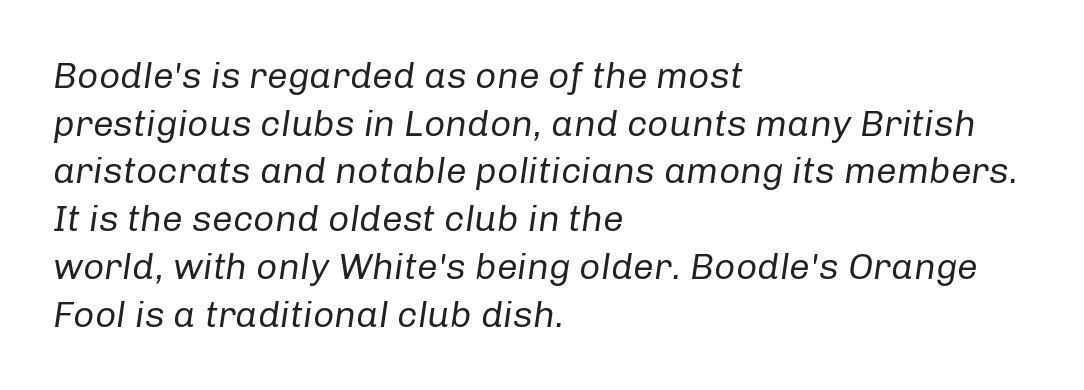
Glance below the letters and you will spot only blank space. Does extra space separate the letters? No, they use regular spacing. Compared with ordinary roman type, these characters are visibly tilted. The font is comparable to plain body text, perhaps lighter. Character widths vary here, with narrow letters taking less room than wide ones.
